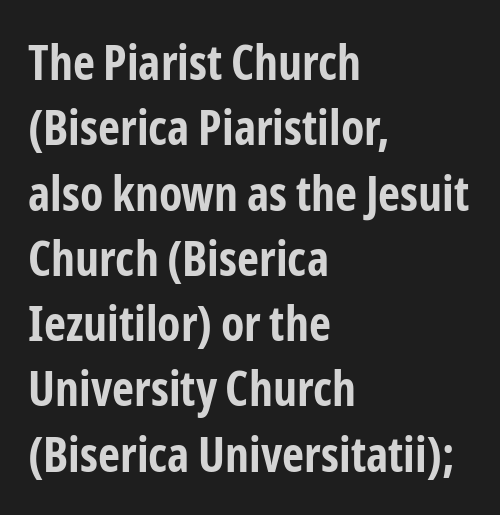
The image shows 48 px bold, condensed sans-serif type, upright; set left-aligned, normal line spacing (1.36x), normal letter spacing, not underlined; low stroke contrast and a medium x-height.
